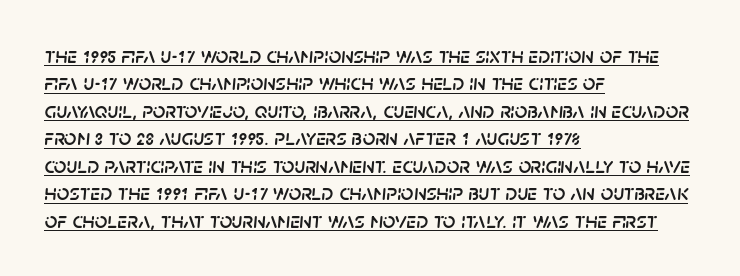
Q: Is the text italic (slanted)? A: Yes, it leans right by about 5 degrees.
Q: Is the text underlined? A: Yes.
Q: How is the paragraph aligned? A: Left-aligned.
Q: Is the spacing between letters normal or unusually wide? A: Normal.
Q: Is the spacing between lines tight, normal or loose? A: Normal.
